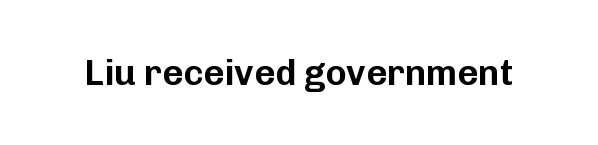
{"serif": "no", "italic": "no", "width": "normal", "stroke_contrast": "low", "x_height": "medium", "monospaced": "no", "underline": "no", "letter_spacing": "normal", "letter_spacing_em": 0.0, "glyph_px": 36}
